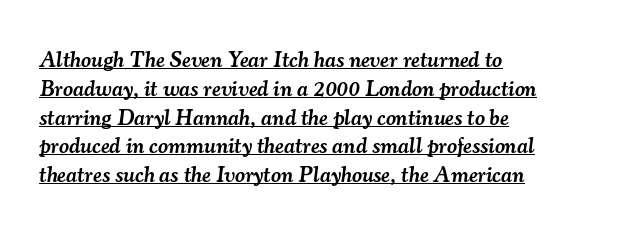
The image shows 22 px text type, italic (leaning right); set left-aligned, normal line spacing (1.31x), normal letter spacing, underlined.
